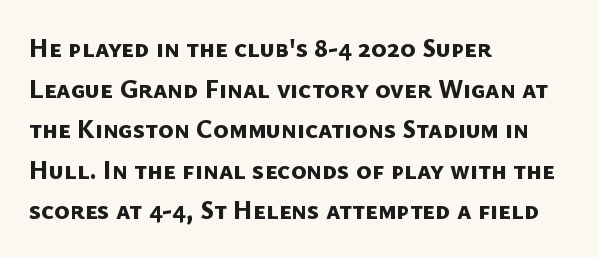
Check under the words: just untouched page. Visually the block forms a straight wall on the left and a jagged coastline on the right. The typesetting leans heavy: a genuine bold. The tracking reads as untouched default to a designer's eye. The lines sit at an ordinary, default distance from one another.
